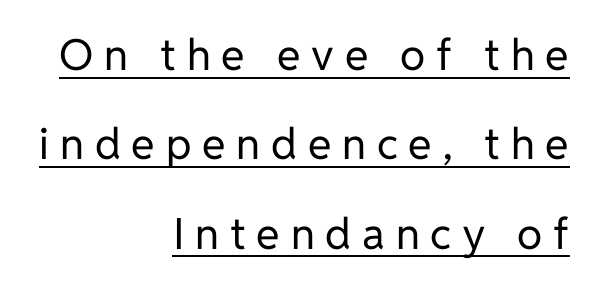
Line ends are locked; line starts wander. Font category for this specimen: sans-serif. Widely set lines give the paragraph a tall, airy silhouette. The tracking reads as deliberately expanded to a designer's eye.
